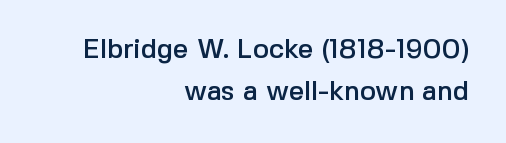
Between one letter and the next there's only the usual sliver of space. Compared with typical paragraphs, the rows here are spaced about the same. You can tell it's not italic because the verticals are truly vertical. Leftover space on each line is placed entirely before the opening word. The string is rendered with underlining switched off.
